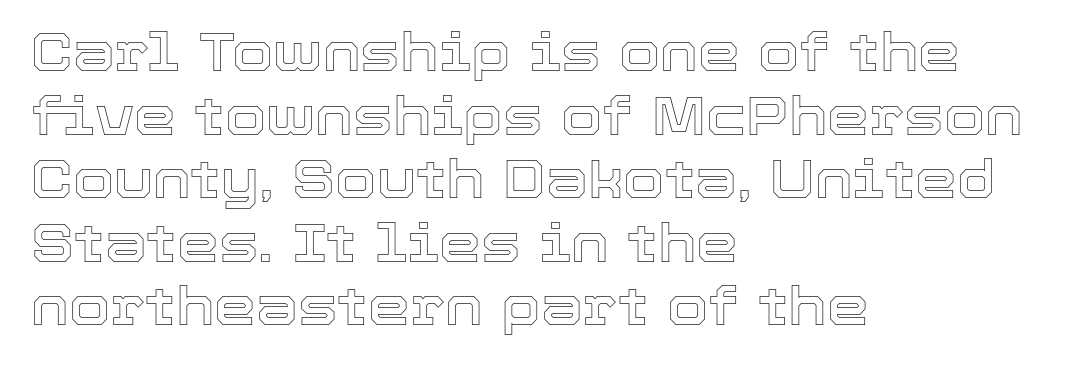
The image shows 53 px text type, upright; set left-aligned, line spacing 1.2x, normal letter spacing, not underlined; a medium x-height.
